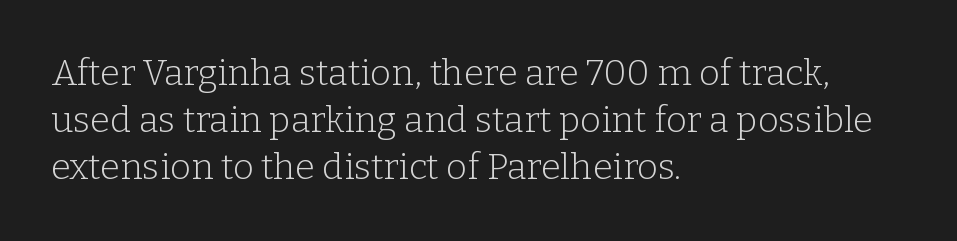
{"serif": "yes", "italic": "no", "bold": "no", "weight": "light", "width": "normal", "stroke_contrast": "low", "x_height": "medium", "monospaced": "no", "underline": "no", "align": "left", "line_spacing": "normal", "line_spacing_ratio": 1.31, "letter_spacing": "normal", "letter_spacing_em": 0.0, "glyph_px": 36}
